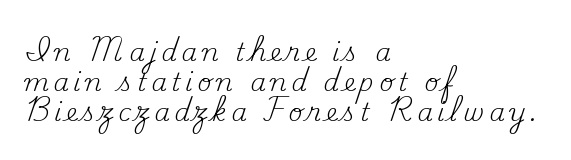
Q: Is the text bold? A: No.
Q: Is the text italic (slanted)? A: Yes.
Q: Is the text underlined? A: No.
Q: How is the paragraph aligned? A: Left-aligned.
